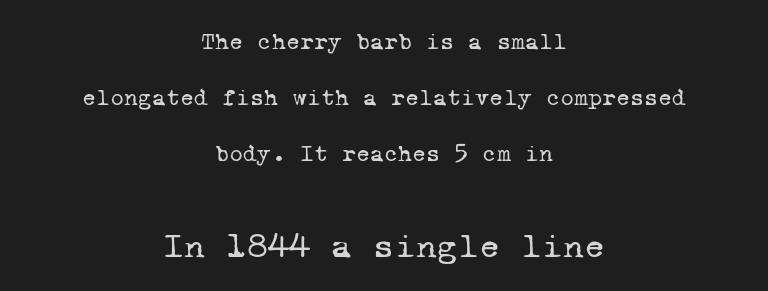
The image shows 36 px regular-weight serif type, monospaced; set centered, loose line spacing (2.33x), normal letter spacing, not underlined; the second (bottom) block is 1.5x larger; low stroke contrast and a medium x-height.
